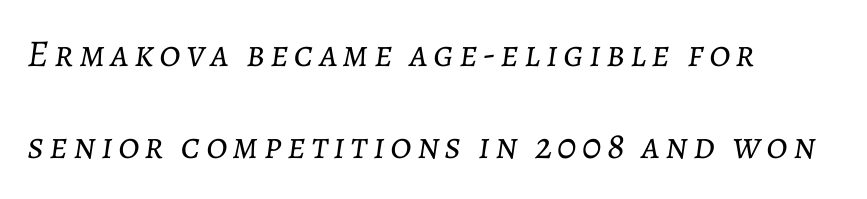
The image shows 38 px light type, italic (leaning right); set left-aligned, loose line spacing (2.41x), not underlined; low stroke contrast and a medium x-height.
